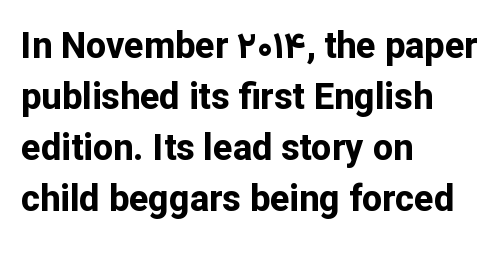
{"serif": "no", "italic": "no", "bold": "yes", "weight": "bold", "width": "normal", "stroke_contrast": "low", "x_height": "medium", "monospaced": "no", "underline": "no", "align": "left", "line_spacing": "normal", "line_spacing_ratio": 1.42, "letter_spacing": "normal", "letter_spacing_em": 0.0, "glyph_px": 36}
